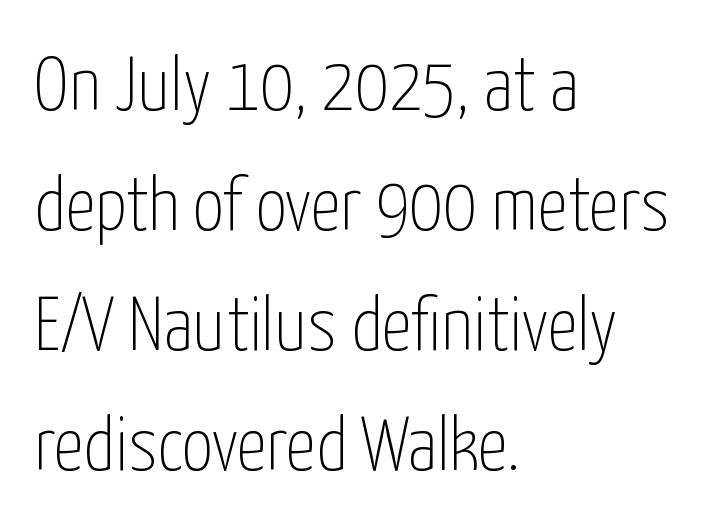
The image shows 76 px thin, condensed sans-serif type, upright; set left-aligned, normal line spacing (1.58x), normal letter spacing, not underlined; low stroke contrast and a medium x-height.
